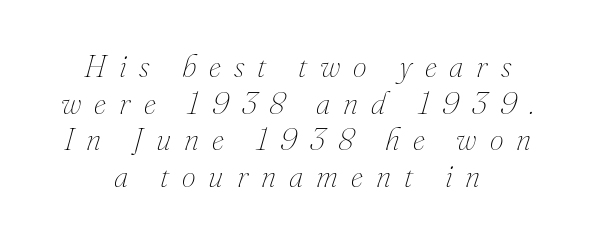
{"italic": "yes", "lean": "right", "slant_degrees": 16, "bold": "no", "weight": "thin", "width": "normal", "stroke_contrast": "medium", "x_height": "small", "monospaced": "no", "underline": "no", "align": "center", "line_spacing_ratio": 1.18, "letter_spacing": "wide", "letter_spacing_em": 0.42, "glyph_px": 31}
